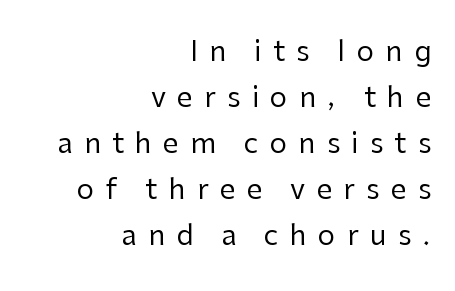
Does the copy run flush right? Yes — the right margin is perfectly even. The passage shown is typeset with a sans-serif family. The passage shown is not underscored anywhere. Is the letter spacing exaggerated? Yes — the characters are pushed far apart. A roman cut, with each character standing at attention.
